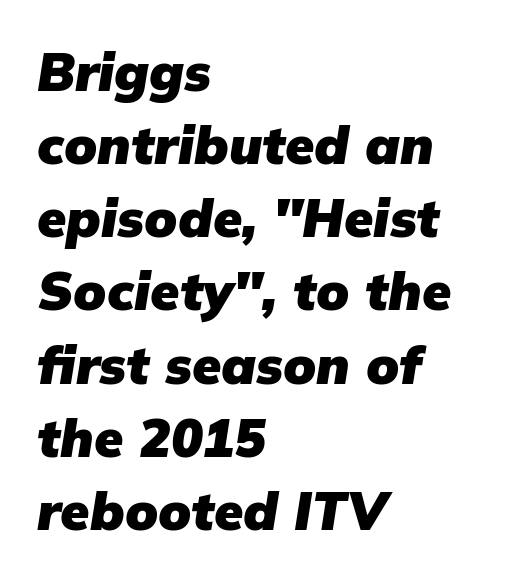
The image shows 53 px heavy type, italic (leaning right); set left-aligned, normal line spacing (1.38x), normal letter spacing, not underlined; low stroke contrast and a medium x-height.
